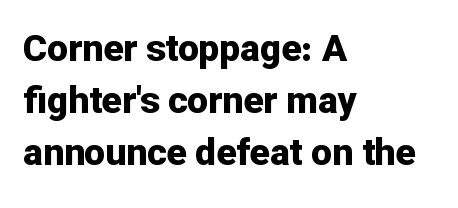
{"serif": "no", "italic": "no", "bold": "yes", "weight": "bold", "width": "normal", "stroke_contrast": "low", "x_height": "medium", "monospaced": "no", "underline": "no", "align": "left", "line_spacing": "normal", "line_spacing_ratio": 1.4, "letter_spacing": "normal", "letter_spacing_em": 0.0, "glyph_px": 37}
